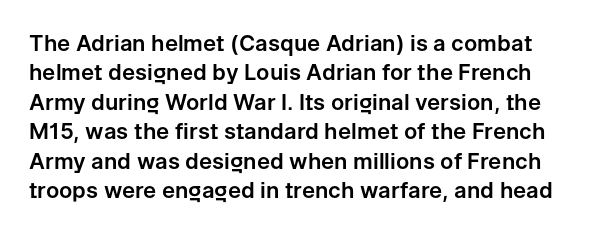
Q: Is the text italic (slanted)? A: No, it is upright.
Q: Is the text underlined? A: No.
Q: Is the spacing between letters normal or unusually wide? A: Normal.
Q: Is the spacing between lines tight, normal or loose? A: Normal.
